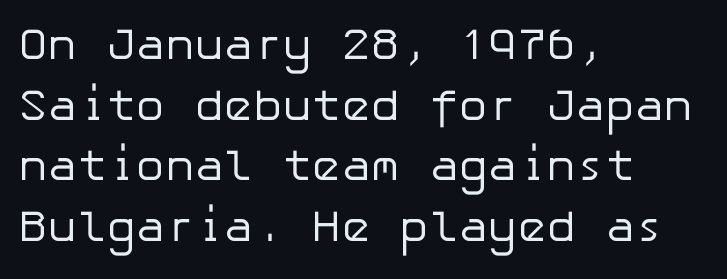
Typographically, this falls in the sans-serif category. The specimen reads as upright at a glance. The words here are not underlined. What's the leading like? Ordinary, nothing unusual. Teacher's note: observe the even left margin — that is flush-left alignment.
